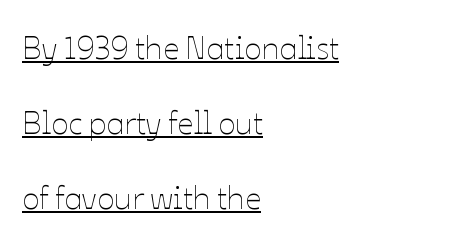
The image shows 32 px thin type, upright; set left-aligned, loose line spacing (2.34x), normal letter spacing, underlined; low stroke contrast and a medium x-height.
